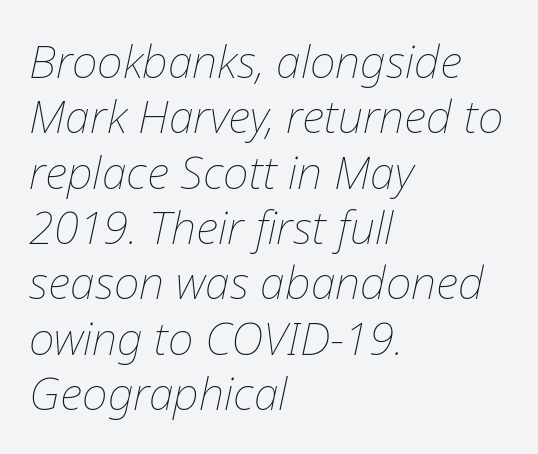
The image shows 45 px thin type, italic (leaning right); set left-aligned, line spacing 1.23x, normal letter spacing, not underlined; low stroke contrast and a medium x-height.
